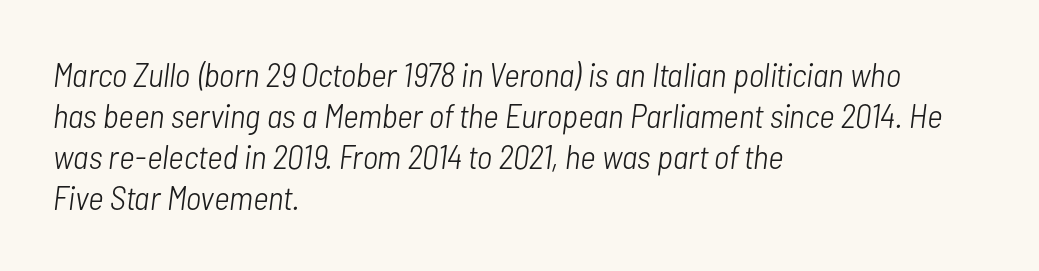
Underlining? Definitely not there. Casual observation: everything's shoved over to the left. Short note: letters normally spaced. No letter is thick-stroked: the sample isn't bold. Note the varied advance widths — an 'i' is clearly narrower than an 'm'.
